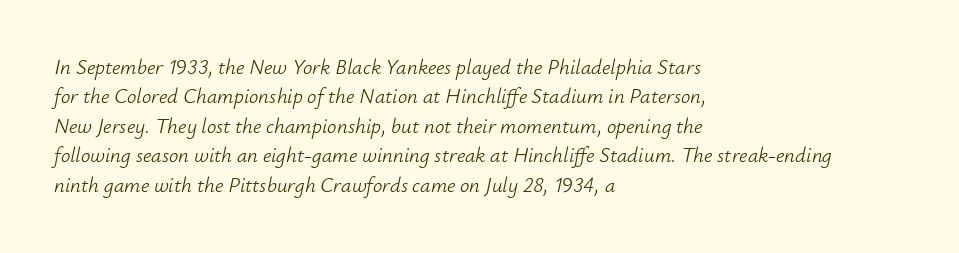
The image shows 21 px text type, italic (leaning right); set left-aligned, normal line spacing (1.4x), normal letter spacing, not underlined.
